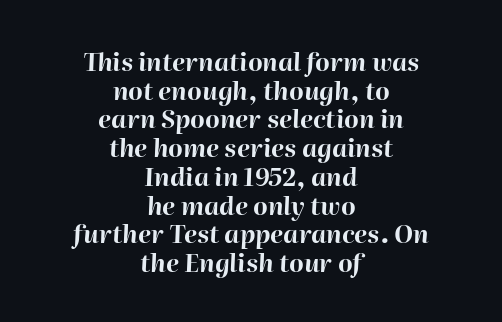
{"italic": "yes", "lean": "right", "slant_degrees": 2, "bold": "yes", "underline": "no", "align": "center", "line_spacing": "tight", "line_spacing_ratio": 1.15, "letter_spacing": "normal", "letter_spacing_em": 0.0, "glyph_px": 25}
